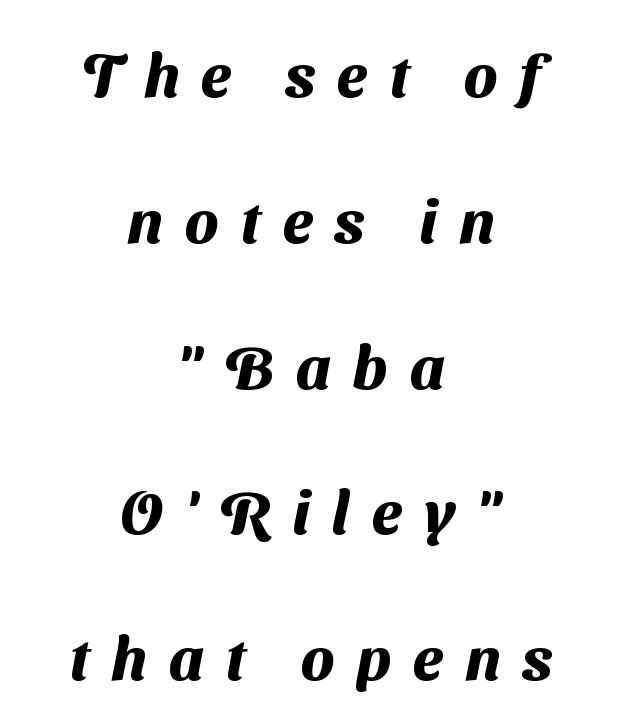
{"serif": "no", "bold": "yes", "weight": "heavy", "width": "normal", "stroke_contrast": "medium", "x_height": "medium", "monospaced": "no", "underline": "no", "align": "center", "line_spacing": "loose", "line_spacing_ratio": 2.39, "letter_spacing": "wide", "letter_spacing_em": 0.36, "glyph_px": 61}
